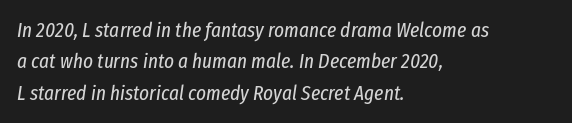
Q: Is the text bold? A: No.
Q: Is the text italic (slanted)? A: Yes, it leans right by about 8 degrees.
Q: Is the text underlined? A: No.
Q: How is the paragraph aligned? A: Left-aligned.
Q: Is the spacing between letters normal or unusually wide? A: Normal.
Q: Is the spacing between lines tight, normal or loose? A: Normal.
